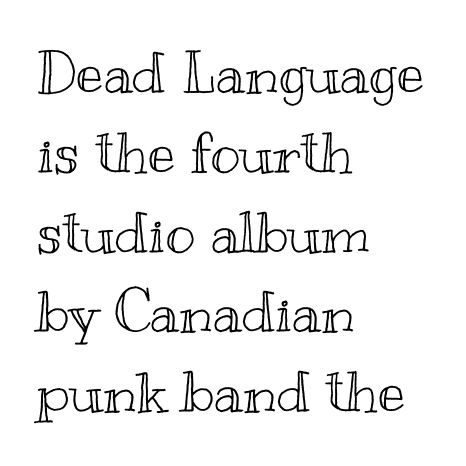
The image shows 57 px wide type, upright; set left-aligned, normal line spacing (1.4x), normal letter spacing, not underlined; a small x-height.
